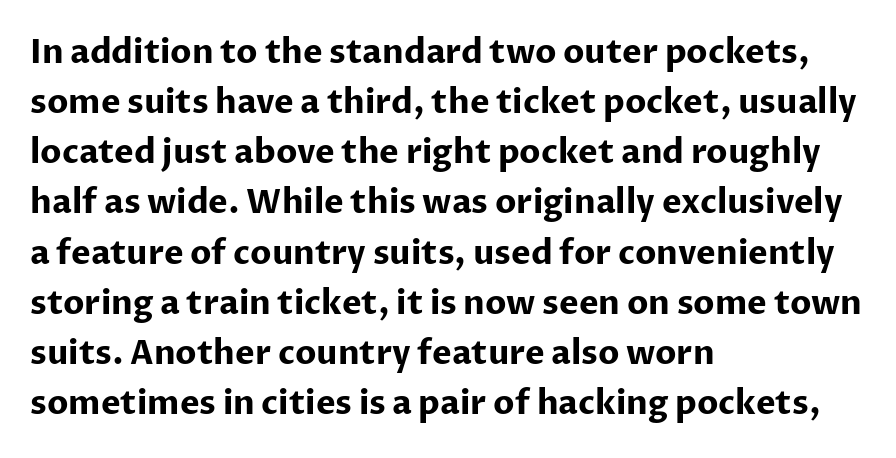
Q: Is the text bold? A: Yes.
Q: Is the text italic (slanted)? A: No, it is upright.
Q: Is the typeface a serif or a sans-serif typeface? A: Sans-serif.
Q: Is the text underlined? A: No.
Q: How is the paragraph aligned? A: Left-aligned.
Q: Is the spacing between letters normal or unusually wide? A: Normal.
Q: Is the spacing between lines tight, normal or loose? A: Normal.
Q: Width (condensed, normal, or wide)? A: Normal.
Q: Stroke contrast? A: Low.
Q: x-height? A: Medium.
Q: Monospaced? A: No.
